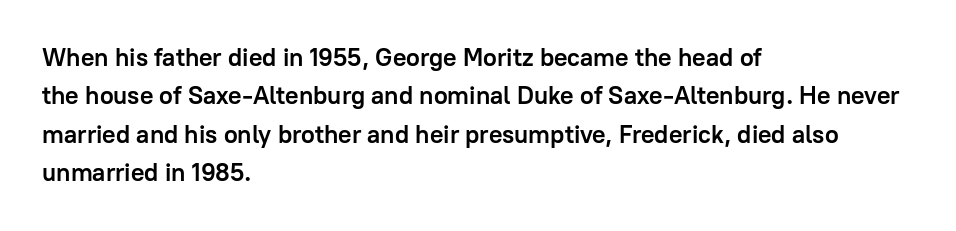
Here the glyphs are tracked normally, forming tight word shapes. Does the weight exceed regular? Yes, all the way to bold. The text block is weighted toward the left margin, trailing off unevenly rightward. Style check: upright. Notice how descenders clear the ascenders below comfortably — that's standard leading. Glance below the letters and you will spot only blank space.
